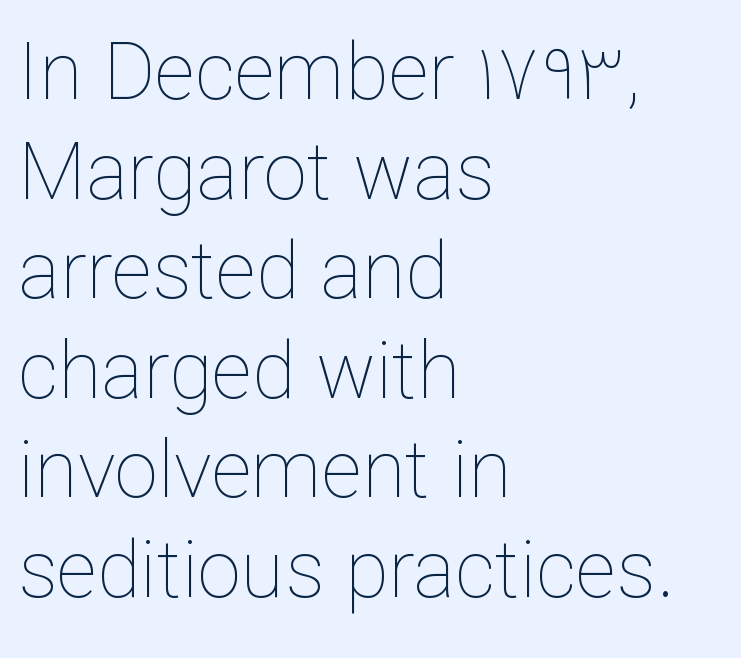
Q: Is the text bold? A: No.
Q: Is the text italic (slanted)? A: No, it is upright.
Q: Is the text underlined? A: No.
Q: How is the paragraph aligned? A: Left-aligned.
Q: Is the spacing between letters normal or unusually wide? A: Normal.
Q: Is the spacing between lines tight, normal or loose? A: Normal.
Q: Width (condensed, normal, or wide)? A: Normal.
Q: Stroke contrast? A: Low.
Q: x-height? A: Medium.
Q: Monospaced? A: No.
